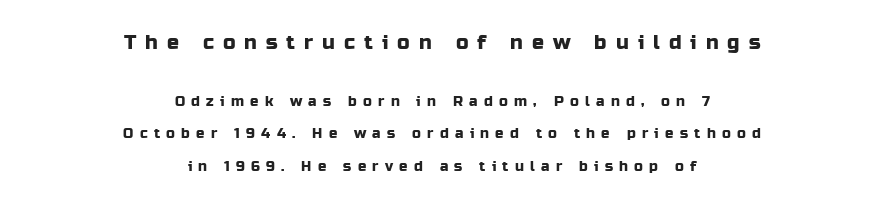
Q: Is the text italic (slanted)? A: No, it is upright.
Q: Is the text underlined? A: No.
Q: How is the paragraph aligned? A: Centered.
Q: Is the spacing between letters normal or unusually wide? A: Unusually wide.
Q: Is the spacing between lines tight, normal or loose? A: Loose.
Q: Which block of text is set in a larger size, the first (top) or the second (bottom)? A: The first (top) one.
